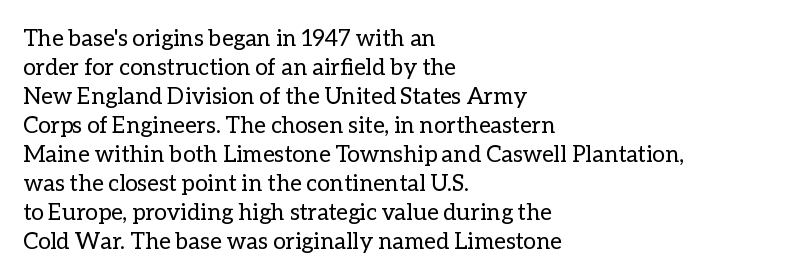
Q: Is the text bold? A: No.
Q: Is the text italic (slanted)? A: No, it is upright.
Q: Is the text underlined? A: No.
Q: How is the paragraph aligned? A: Left-aligned.
Q: Is the spacing between letters normal or unusually wide? A: Normal.
Q: Is the spacing between lines tight, normal or loose? A: Normal.
